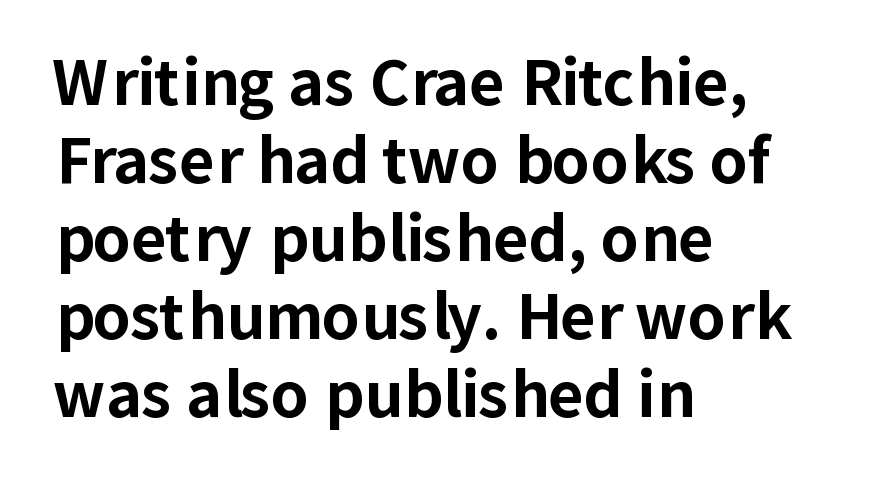
Q: Is the text bold? A: Yes.
Q: Is the text italic (slanted)? A: No, it is upright.
Q: Is the typeface a serif or a sans-serif typeface? A: Sans-serif.
Q: Is the text underlined? A: No.
Q: How is the paragraph aligned? A: Left-aligned.
Q: Is the spacing between letters normal or unusually wide? A: Normal.
Q: Is the spacing between lines tight, normal or loose? A: Normal.
Q: Width (condensed, normal, or wide)? A: Normal.
Q: Stroke contrast? A: Low.
Q: x-height? A: Medium.
Q: Monospaced? A: No.
